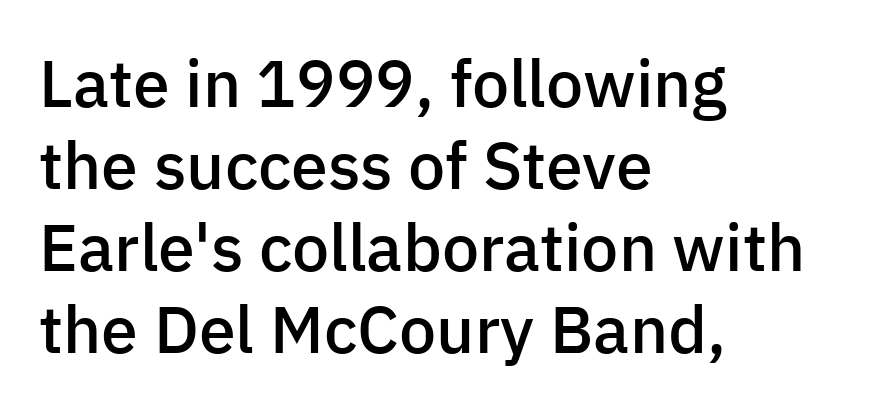
{"serif": "no", "italic": "no", "bold": "semi", "weight": "semibold", "width": "normal", "stroke_contrast": "low", "x_height": "medium", "monospaced": "no", "underline": "no", "align": "left", "line_spacing_ratio": 1.24, "letter_spacing": "normal", "letter_spacing_em": 0.0, "glyph_px": 66}
